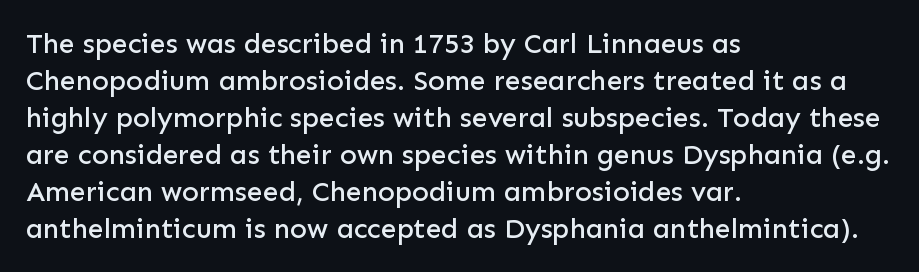
The image shows 28 px sans-serif type, upright; set left-aligned, normal line spacing (1.32x), normal letter spacing, not underlined; low stroke contrast and a medium x-height.
